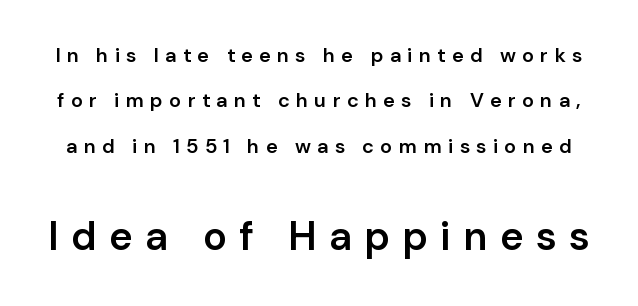
{"serif": "no", "italic": "no", "bold": "semi", "weight": "semibold", "width": "normal", "stroke_contrast": "low", "x_height": "medium", "monospaced": "no", "underline": "no", "line_spacing": "loose", "line_spacing_ratio": 2.27, "letter_spacing": "wide", "letter_spacing_em": 0.31, "larger_block": "second", "size_ratio": 2.0, "glyph_px": 40}
